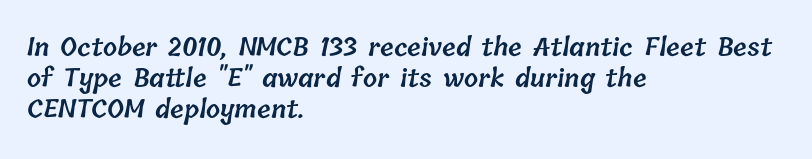
The image shows 25 px text type; set left-aligned, normal line spacing (1.25x), normal letter spacing, not underlined.
